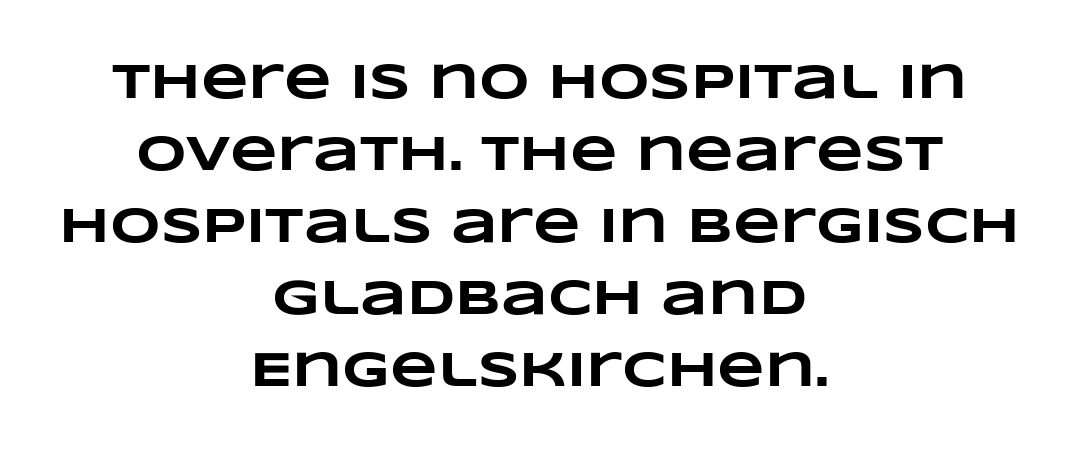
Q: Is the text bold? A: Yes.
Q: Is the text underlined? A: No.
Q: How is the paragraph aligned? A: Centered.
Q: Is the spacing between letters normal or unusually wide? A: Normal.
Q: Is the spacing between lines tight, normal or loose? A: Normal.
Q: Width (condensed, normal, or wide)? A: Wide.
Q: Stroke contrast? A: Low.
Q: x-height? A: Large.
Q: Monospaced? A: No.
